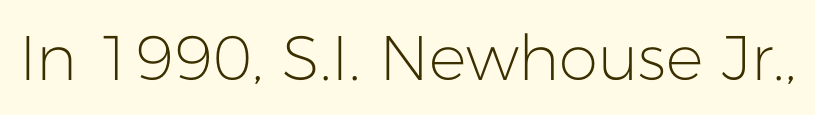
A typesetter would call this zero additional tracking. Note the varied advance widths — an 'i' is clearly narrower than an 'm'. This sample uses a sans-serif face. Is the stroke heavy? The answer is a plain regular-or-lighter. Check under the words: just untouched page.
